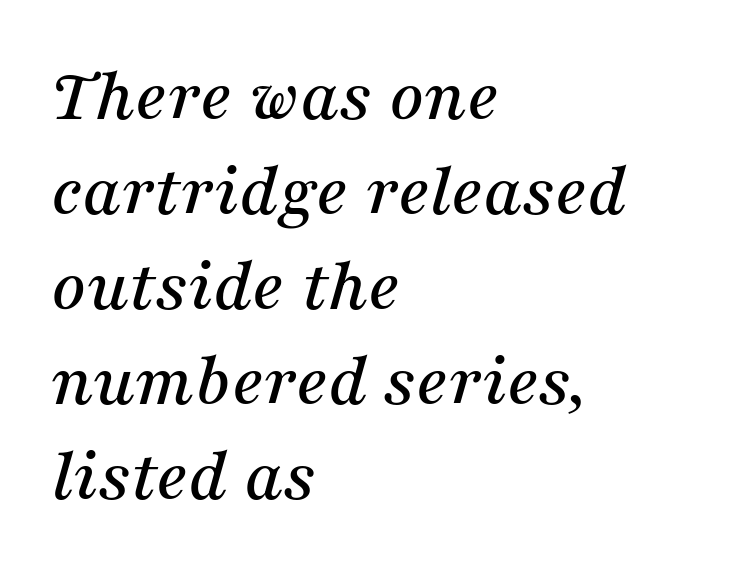
{"serif": "yes", "italic": "yes", "lean": "right", "slant_degrees": 16, "width": "normal", "stroke_contrast": "medium", "x_height": "medium", "monospaced": "no", "underline": "no", "align": "left", "line_spacing": "normal", "line_spacing_ratio": 1.25, "letter_spacing": "normal", "letter_spacing_em": 0.0, "glyph_px": 76}
